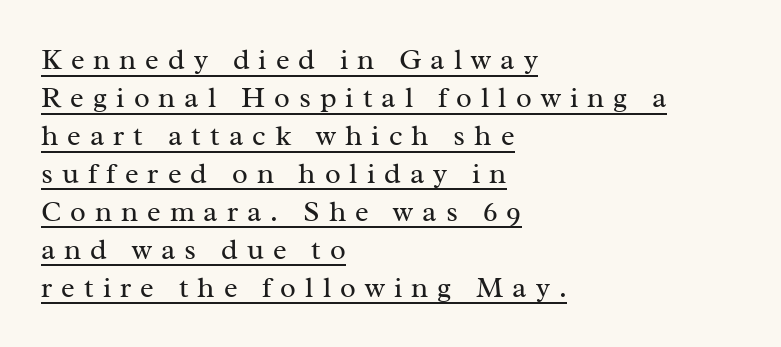
{"serif": "yes", "italic": "no", "bold": "no", "weight": "regular", "width": "normal", "stroke_contrast": "medium", "x_height": "medium", "monospaced": "no", "underline": "yes", "align": "left", "line_spacing": "normal", "line_spacing_ratio": 1.31, "letter_spacing": "wide", "letter_spacing_em": 0.31, "glyph_px": 29}
